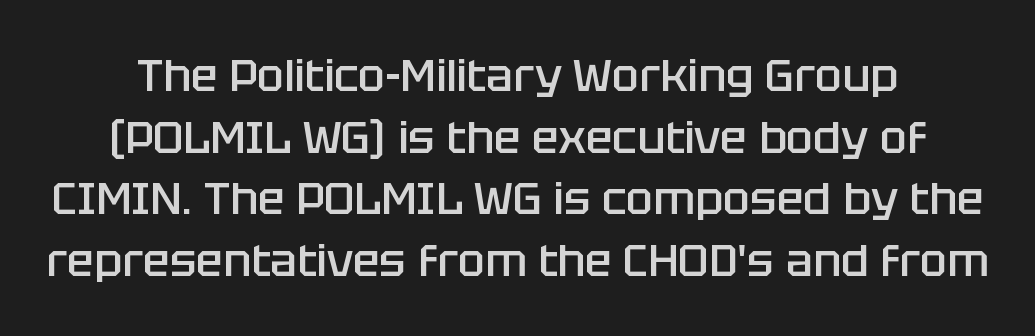
Q: Is the text bold? A: Semi-bold.
Q: Is the text italic (slanted)? A: No, it is upright.
Q: Is the typeface a serif or a sans-serif typeface? A: Sans-serif.
Q: Is the text underlined? A: No.
Q: How is the paragraph aligned? A: Centered.
Q: Is the spacing between letters normal or unusually wide? A: Normal.
Q: Is the spacing between lines tight, normal or loose? A: Normal.
Q: Width (condensed, normal, or wide)? A: Normal.
Q: Stroke contrast? A: Low.
Q: x-height? A: Large.
Q: Monospaced? A: No.
